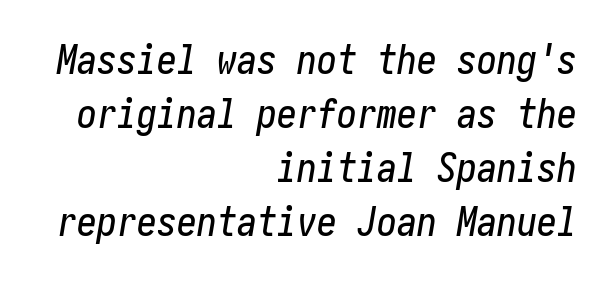
Q: Is the text italic (slanted)? A: Yes, it leans right by about 10 degrees.
Q: Is the text underlined? A: No.
Q: How is the paragraph aligned? A: Right-aligned.
Q: Is the spacing between letters normal or unusually wide? A: Normal.
Q: Is the spacing between lines tight, normal or loose? A: Normal.
Q: Width (condensed, normal, or wide)? A: Condensed.
Q: Stroke contrast? A: Low.
Q: x-height? A: Medium.
